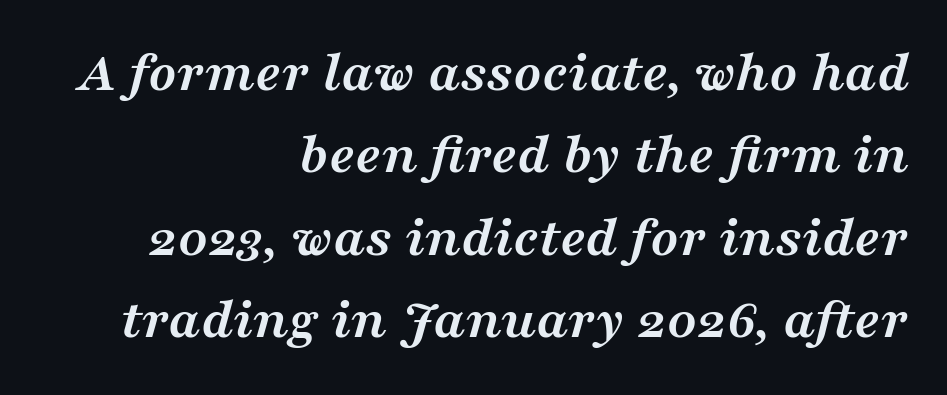
{"serif": "yes", "italic": "yes", "lean": "right", "slant_degrees": 16, "bold": "yes", "weight": "semibold", "width": "wide", "stroke_contrast": "medium", "x_height": "medium", "monospaced": "no", "underline": "no", "align": "right", "line_spacing": "normal", "line_spacing_ratio": 1.42, "letter_spacing": "normal", "letter_spacing_em": 0.0, "glyph_px": 58}
